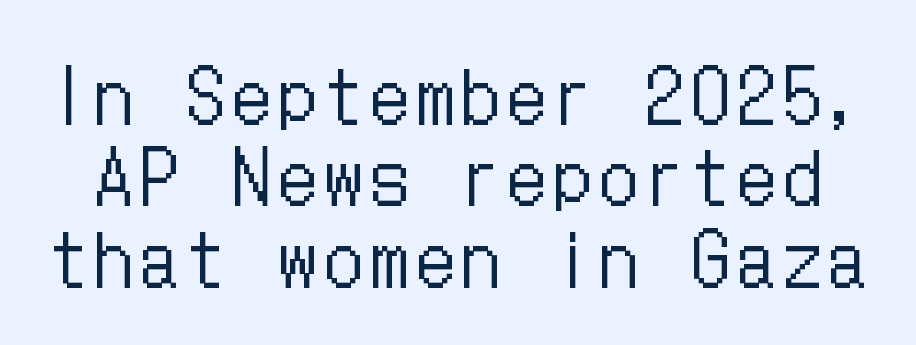
Q: Is the text bold? A: No.
Q: Is the text italic (slanted)? A: No, it is upright.
Q: Is the text underlined? A: No.
Q: Is the spacing between lines tight, normal or loose? A: Tight.
Q: Width (condensed, normal, or wide)? A: Condensed.
Q: Stroke contrast? A: Low.
Q: x-height? A: Medium.
